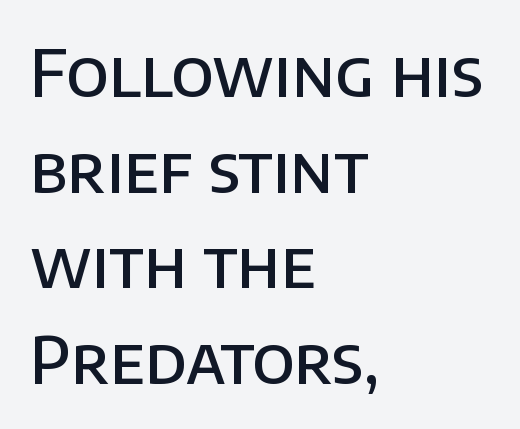
{"serif": "no", "italic": "no", "bold": "semi", "weight": "semibold", "width": "normal", "stroke_contrast": "low", "x_height": "large", "monospaced": "no", "underline": "no", "align": "left", "line_spacing": "normal", "line_spacing_ratio": 1.47, "letter_spacing": "normal", "letter_spacing_em": 0.0, "glyph_px": 65}
